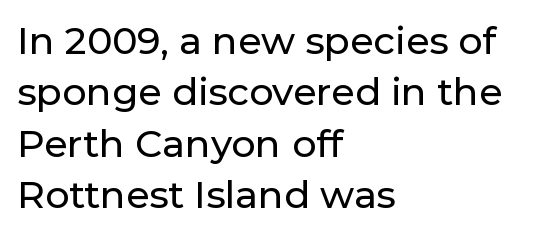
Does the leading feel generous? No, just average. Observe the absence of serifs on each vertical stroke in this sample. The lettering stays uniformly vertical, giving the passage a roman look. The paragraph has a hard left edge and a soft right edge. Plain, unruled lines of type.
